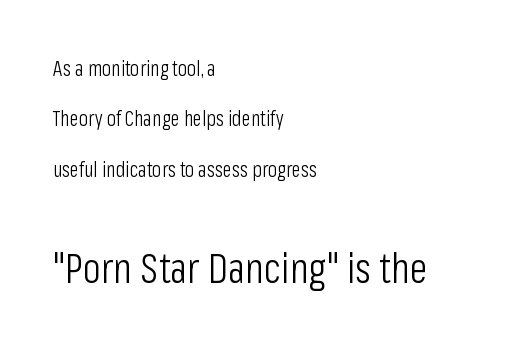
{"serif": "no", "italic": "no", "bold": "no", "weight": "light", "width": "condensed", "stroke_contrast": "low", "x_height": "medium", "monospaced": "no", "underline": "no", "align": "left", "line_spacing": "loose", "line_spacing_ratio": 2.4, "letter_spacing": "normal", "letter_spacing_em": 0.0, "larger_block": "second", "size_ratio": 2.0, "glyph_px": 42}
